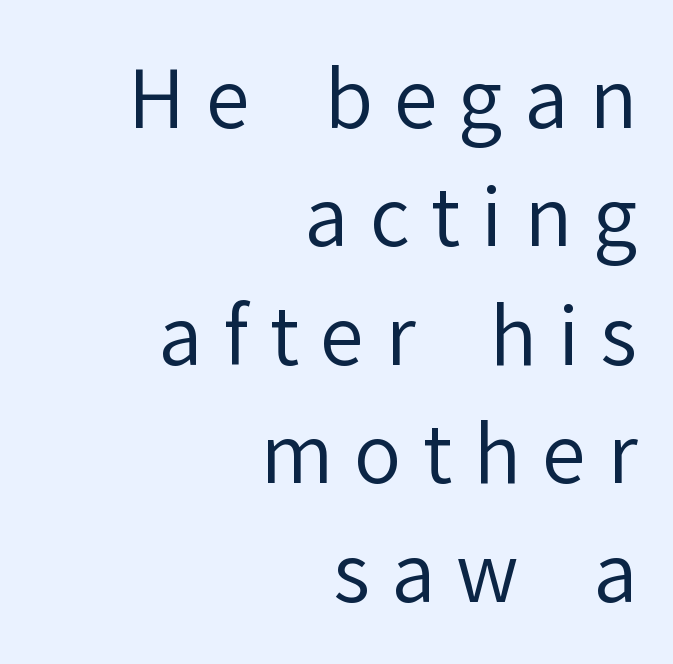
{"serif": "no", "italic": "no", "bold": "no", "weight": "regular", "width": "normal", "stroke_contrast": "low", "x_height": "medium", "monospaced": "no", "underline": "no", "align": "right", "line_spacing": "normal", "line_spacing_ratio": 1.5, "letter_spacing": "wide", "letter_spacing_em": 0.27, "glyph_px": 79}
